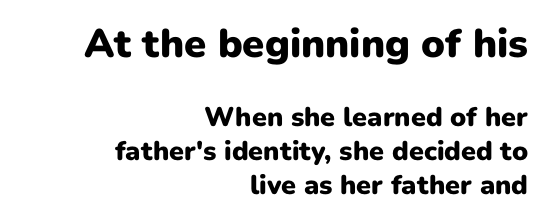
{"serif": "no", "italic": "no", "bold": "yes", "weight": "heavy", "width": "normal", "stroke_contrast": "low", "x_height": "medium", "monospaced": "no", "underline": "no", "align": "right", "line_spacing": "normal", "line_spacing_ratio": 1.26, "letter_spacing": "normal", "letter_spacing_em": 0.0, "larger_block": "first", "size_ratio": 1.48, "glyph_px": 40}
